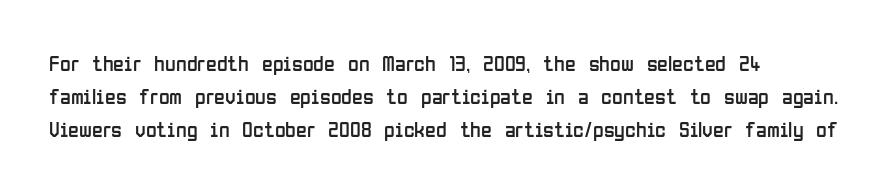
Q: Is the text bold? A: No.
Q: Is the text italic (slanted)? A: No, it is upright.
Q: Is the text underlined? A: No.
Q: How is the paragraph aligned? A: Left-aligned.
Q: Is the spacing between letters normal or unusually wide? A: Normal.
Q: Is the spacing between lines tight, normal or loose? A: Normal.
